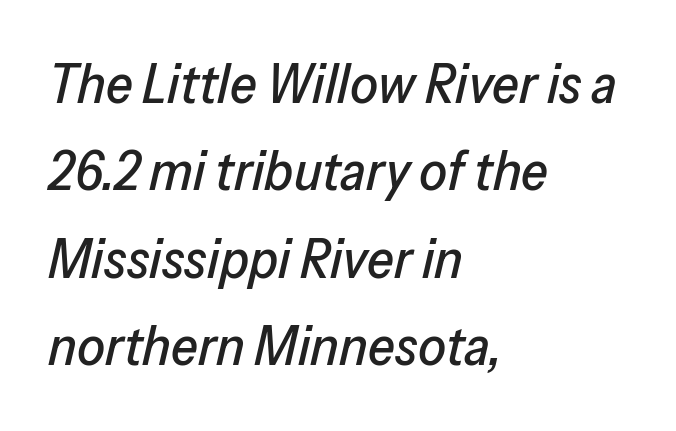
{"italic": "yes", "lean": "right", "slant_degrees": 13, "width": "normal", "stroke_contrast": "low", "x_height": "medium", "monospaced": "no", "underline": "no", "align": "left", "line_spacing": "normal", "line_spacing_ratio": 1.59, "letter_spacing": "normal", "letter_spacing_em": 0.0, "glyph_px": 55}
